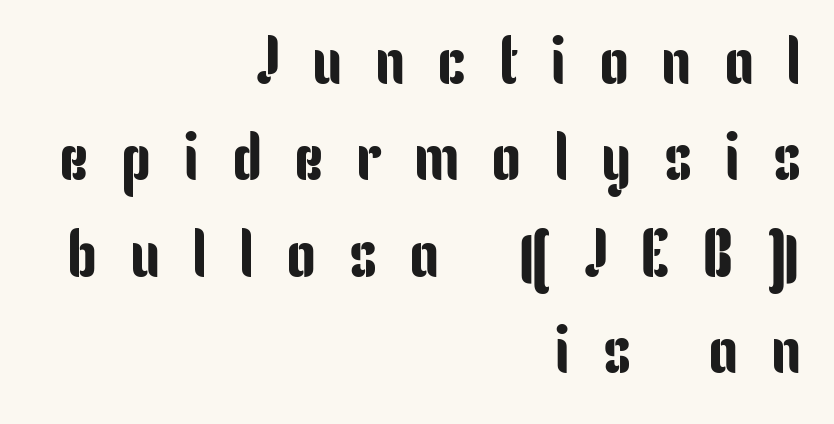
{"serif": "no", "italic": "no", "width": "condensed", "stroke_contrast": "low", "x_height": "medium", "monospaced": "no", "underline": "no", "align": "right", "line_spacing": "normal", "line_spacing_ratio": 1.44, "letter_spacing": "wide", "letter_spacing_em": 0.48, "glyph_px": 67}
